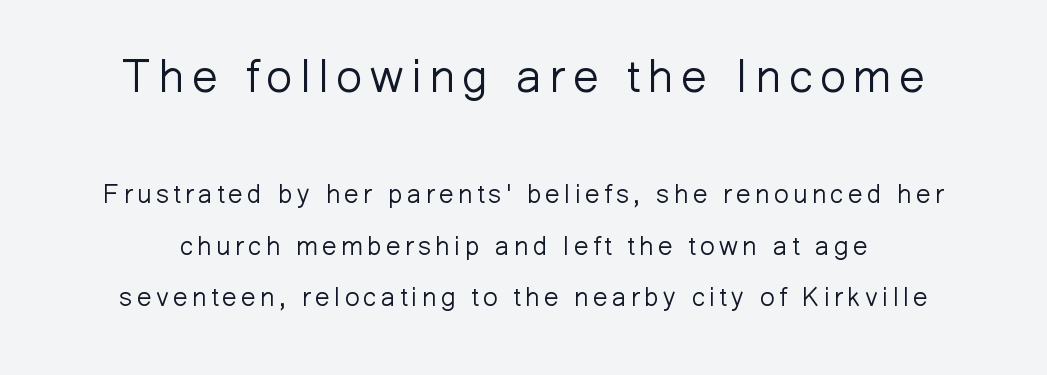
Anything drawn beneath the words? Only blank space. Reading top to bottom, the characters get smaller at the block break. Unlike a traditional serif, this face leaves its strokes unadorned. This sample has the flowing, uneven cadence of proportional lettering. Characters remain perfectly vertical along every line.
